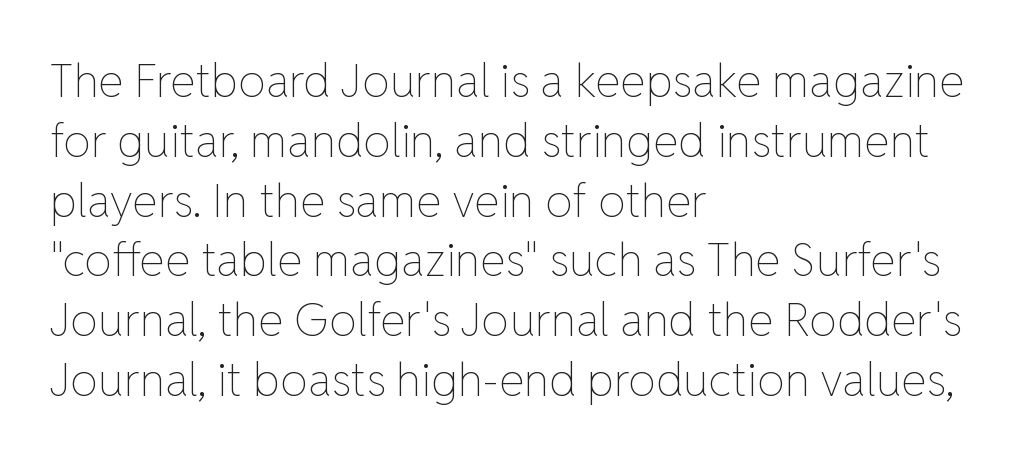
The image shows 46 px thin type, upright; set left-aligned, normal line spacing (1.3x), normal letter spacing, not underlined; low stroke contrast and a medium x-height.
